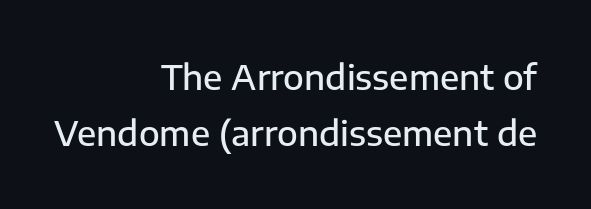
The image shows 34 px semibold sans-serif type, upright; set right-aligned, normal line spacing (1.65x), normal letter spacing, not underlined; low stroke contrast and a medium x-height.
